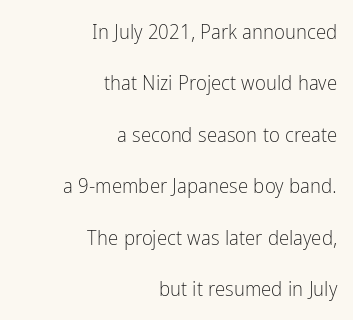
Honestly, the letter spacing is just normal — you wouldn't notice it. Typeset ragged left — the right edge is the straight one. Designer's note — italics off, roman on. Nobody drew a line under any word here. Compared with typical paragraphs, the rows here are farther apart.
